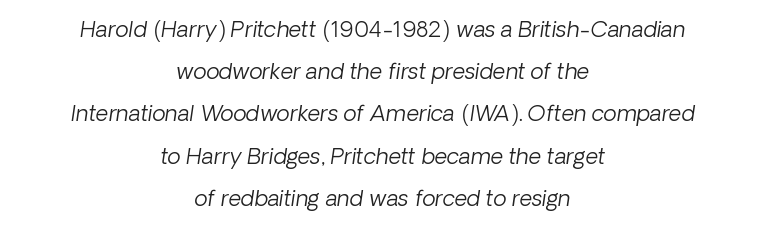
Q: Is the text bold? A: No.
Q: Is the text underlined? A: No.
Q: How is the paragraph aligned? A: Centered.
Q: Is the spacing between letters normal or unusually wide? A: Normal.
Q: Is the spacing between lines tight, normal or loose? A: Loose.
